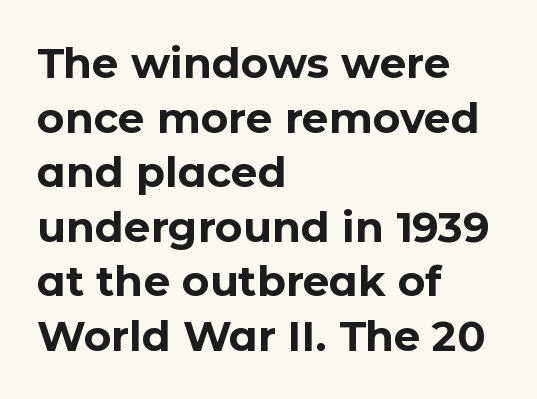
Looks like regular typesetting: each glyph gets only the width it needs. You could call the tracking neutral — neither tight nor loose. Chunky letters — that's bold for sure. The paragraph shown leans on its left margin. Whoever set this chose a conventional vertical rhythm. Regarding serifs, this sample does without them.
